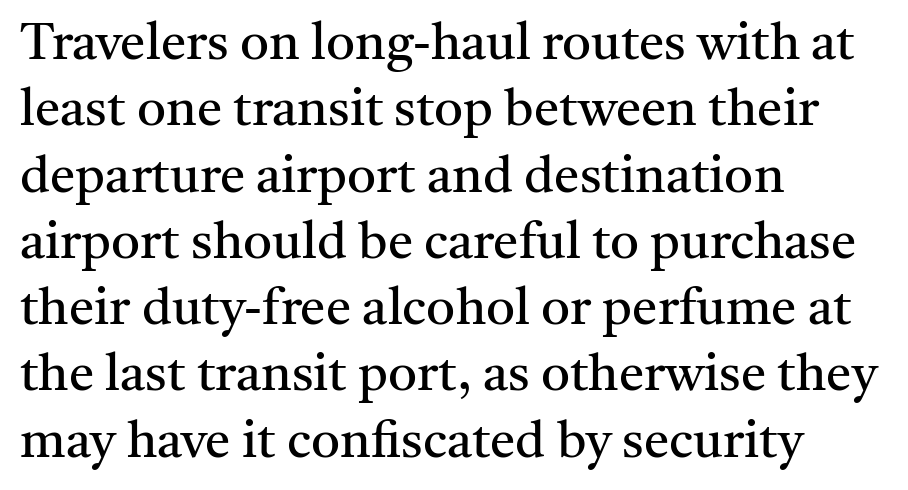
The image shows 51 px regular-weight serif type, upright; set left-aligned, normal line spacing (1.3x), normal letter spacing, not underlined; medium stroke contrast and a medium x-height.
